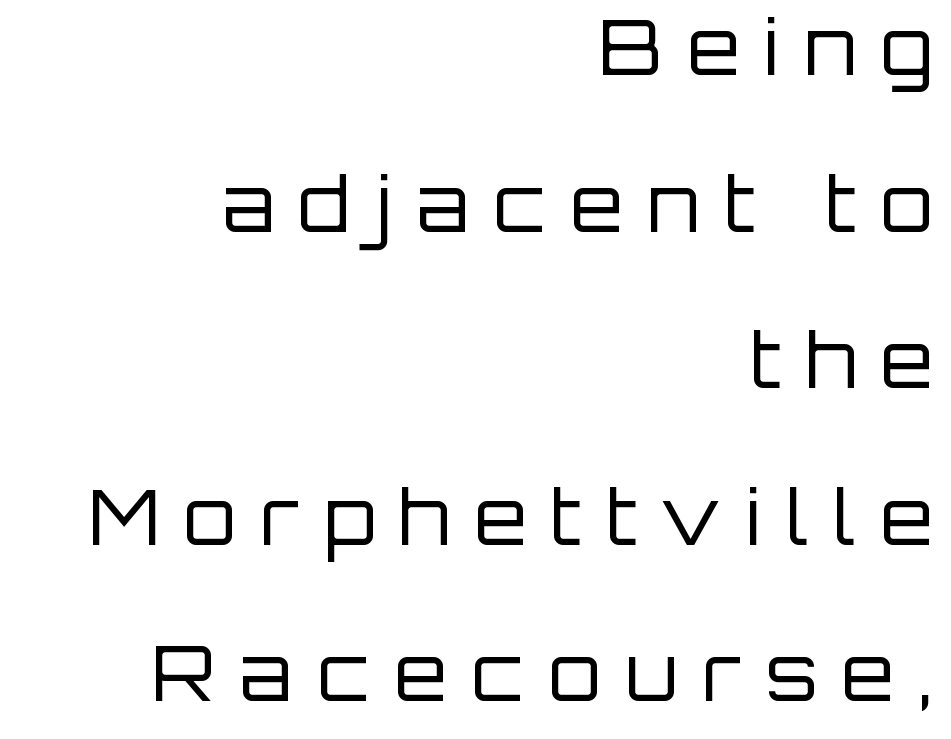
The image shows 76 px regular-weight sans-serif type, upright; set right-aligned, loose line spacing (2.06x), unusually wide letter spacing (+0.32 em), not underlined; low stroke contrast and a large x-height.
